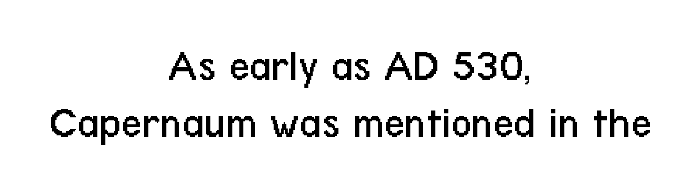
{"serif": "no", "italic": "no", "bold": "no", "weight": "regular", "width": "condensed", "stroke_contrast": "low", "x_height": "medium", "monospaced": "no", "underline": "no", "align": "center", "line_spacing": "normal", "line_spacing_ratio": 1.27, "letter_spacing": "normal", "letter_spacing_em": 0.0, "glyph_px": 45}
